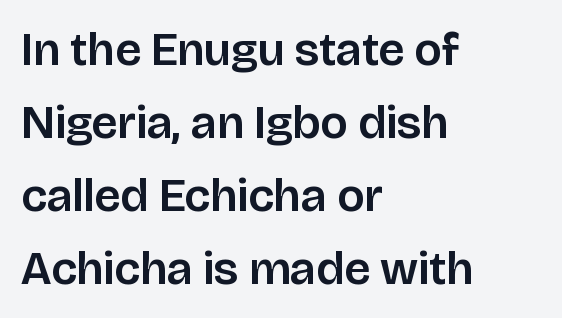
The image shows 47 px sans-serif type, upright; set left-aligned, normal line spacing (1.55x), normal letter spacing, not underlined; low stroke contrast and a large x-height.
